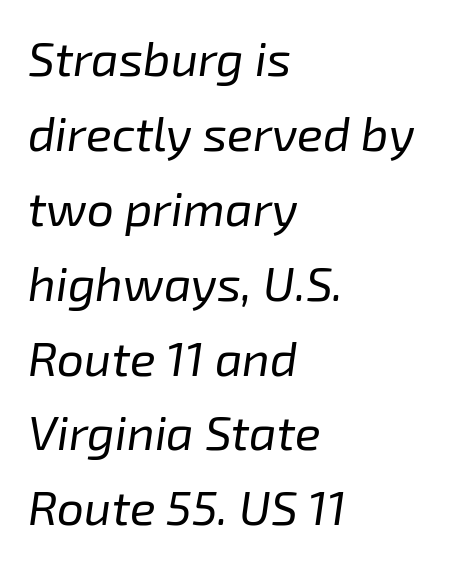
Q: Is the text bold? A: No.
Q: Is the text italic (slanted)? A: Yes, it leans right by about 8 degrees.
Q: Is the text underlined? A: No.
Q: How is the paragraph aligned? A: Left-aligned.
Q: Is the spacing between letters normal or unusually wide? A: Normal.
Q: Is the spacing between lines tight, normal or loose? A: Normal.
Q: Width (condensed, normal, or wide)? A: Normal.
Q: Stroke contrast? A: Low.
Q: x-height? A: Medium.
Q: Monospaced? A: No.
